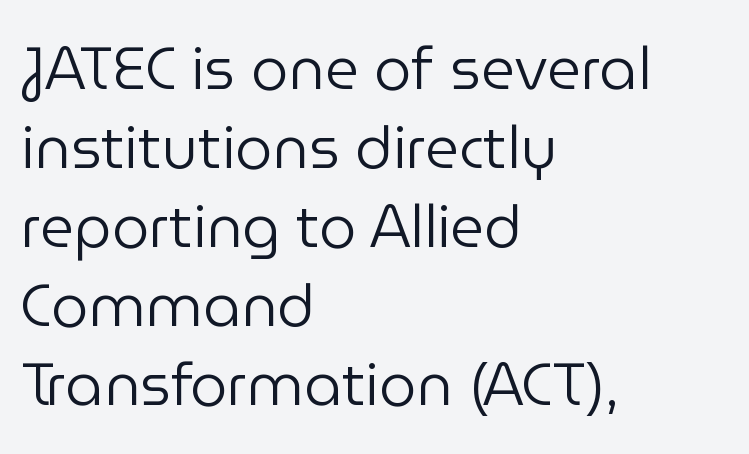
Leading matches the norm, producing a regular column. Just letters on the line, the space beneath them empty. A typesetter would call this zero additional tracking. Rendered with straight, roman letterforms.
